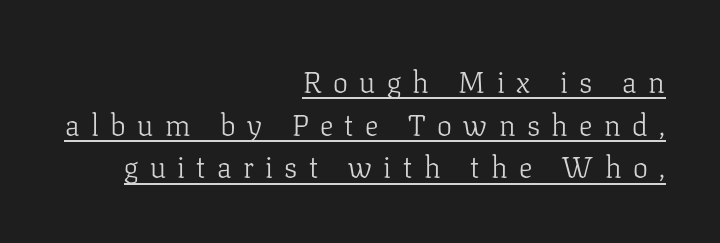
The image shows 30 px light serif type, upright; set right-aligned, normal line spacing (1.42x), unusually wide letter spacing (+0.38 em), underlined; low stroke contrast and a medium x-height.
